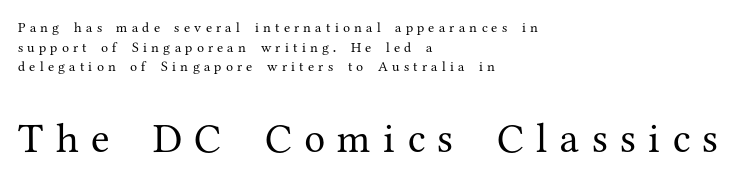
{"serif": "yes", "italic": "no", "bold": "no", "weight": "regular", "width": "normal", "stroke_contrast": "medium", "x_height": "medium", "monospaced": "no", "underline": "no", "align": "left", "line_spacing": "normal", "line_spacing_ratio": 1.41, "letter_spacing": "wide", "letter_spacing_em": 0.3, "larger_block": "second", "size_ratio": 3.0, "glyph_px": 42}
